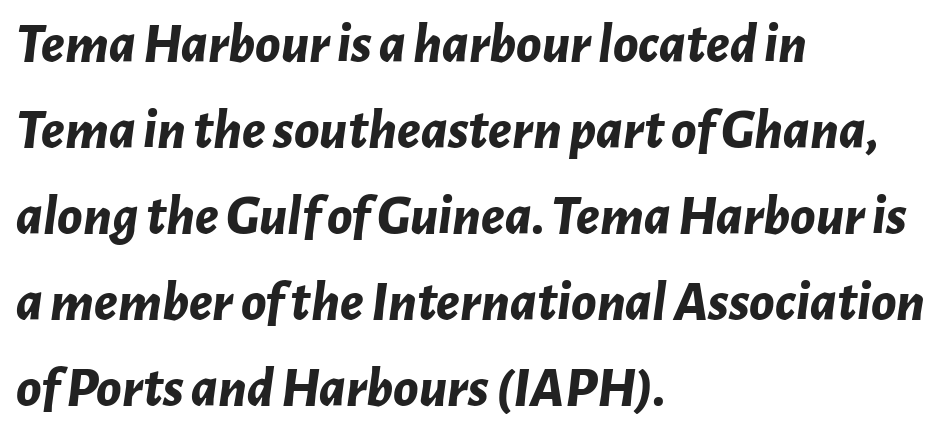
{"italic": "yes", "lean": "right", "slant_degrees": 7, "bold": "yes", "weight": "bold", "width": "normal", "stroke_contrast": "low", "x_height": "medium", "monospaced": "no", "underline": "no", "align": "left", "line_spacing": "normal", "line_spacing_ratio": 1.51, "letter_spacing": "normal", "letter_spacing_em": 0.0, "glyph_px": 57}
